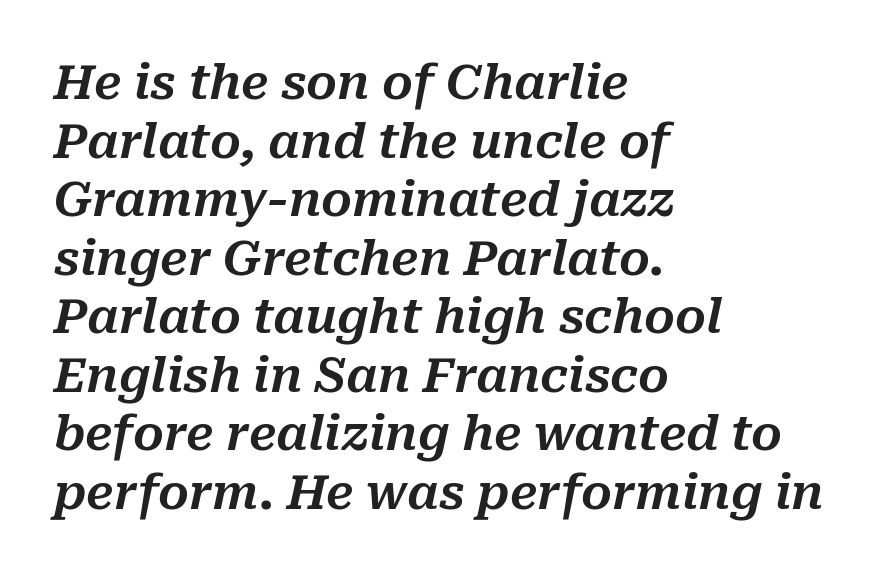
{"italic": "yes", "lean": "right", "slant_degrees": 10, "width": "normal", "stroke_contrast": "medium", "x_height": "medium", "monospaced": "no", "underline": "no", "align": "left", "line_spacing_ratio": 1.22, "letter_spacing": "normal", "letter_spacing_em": 0.0, "glyph_px": 48}
